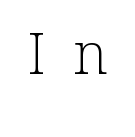
Q: Is the text bold? A: No.
Q: Is the text italic (slanted)? A: No, it is upright.
Q: Is the typeface a serif or a sans-serif typeface? A: Serif.
Q: Is the text underlined? A: No.
Q: Is the spacing between letters normal or unusually wide? A: Unusually wide.
Q: Width (condensed, normal, or wide)? A: Normal.
Q: Stroke contrast? A: Low.
Q: x-height? A: Medium.
Q: Monospaced? A: No.
